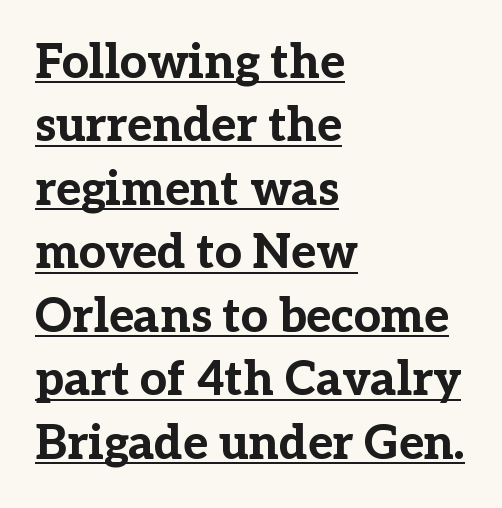
{"serif": "yes", "italic": "no", "bold": "yes", "weight": "bold", "width": "normal", "stroke_contrast": "low", "x_height": "medium", "monospaced": "no", "underline": "yes", "align": "left", "line_spacing": "normal", "line_spacing_ratio": 1.35, "letter_spacing": "normal", "letter_spacing_em": 0.0, "glyph_px": 47}
